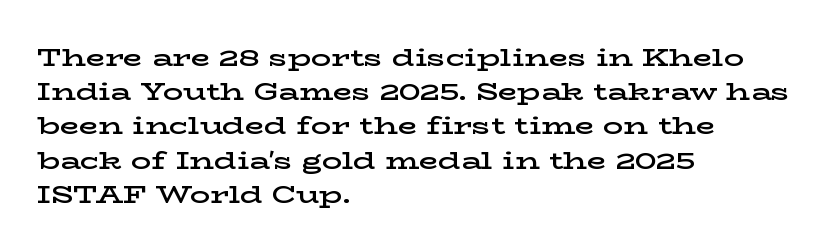
Compared with typical body copy, the letter spacing here is the same. Words float on clear page, feet unadorned. This is the regular roman posture of the typeface. The strokes are fattened partway — semibold, not bold.
